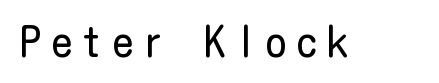
{"serif": "no", "italic": "no", "bold": "no", "weight": "regular", "width": "condensed", "stroke_contrast": "low", "x_height": "medium", "underline": "no", "letter_spacing": "wide", "letter_spacing_em": 0.23, "glyph_px": 42}
